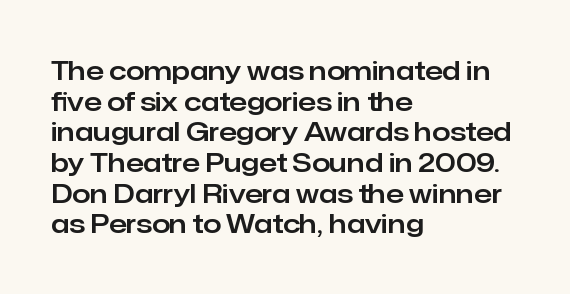
Tall strokes in this sample are plumb rather than angled. Default kerning and tracking; the words read as compact shapes. The space directly below the letters is spotless. Which margin do the lines hug? The left one — the right edge is uneven.
